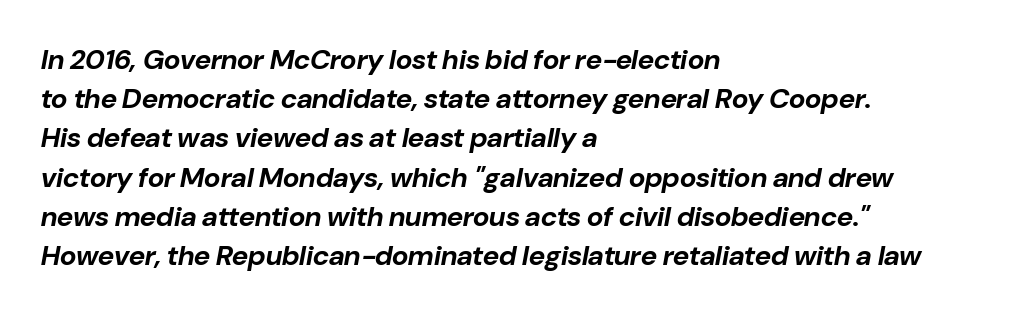
{"italic": "yes", "lean": "right", "slant_degrees": 10, "bold": "yes", "weight": "bold", "width": "normal", "stroke_contrast": "low", "x_height": "medium", "monospaced": "no", "underline": "no", "align": "left", "line_spacing": "normal", "line_spacing_ratio": 1.4, "letter_spacing": "normal", "letter_spacing_em": 0.0, "glyph_px": 28}
